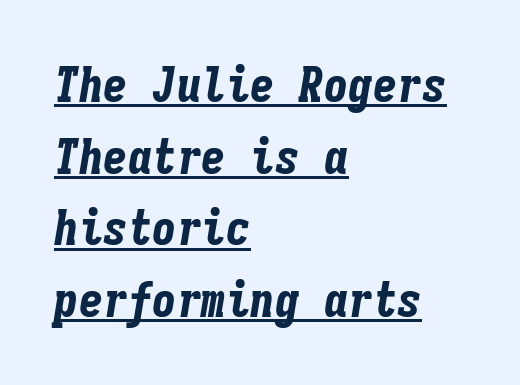
{"italic": "yes", "lean": "right", "slant_degrees": 9, "bold": "yes", "weight": "bold", "width": "condensed", "stroke_contrast": "low", "x_height": "medium", "monospaced": "yes", "underline": "yes", "align": "left", "line_spacing": "normal", "line_spacing_ratio": 1.46, "letter_spacing": "normal", "letter_spacing_em": 0.0, "glyph_px": 49}
